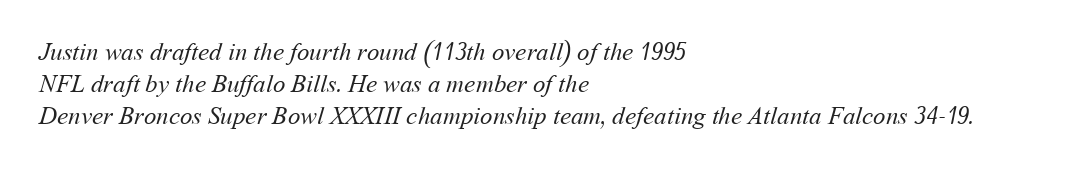
The image shows 25 px text type; set left-aligned, normal line spacing (1.29x), normal letter spacing, not underlined.
